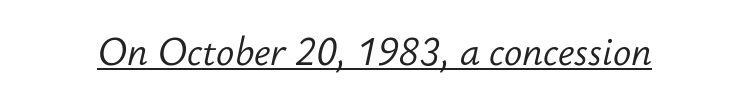
The image shows 38 px light type, italic (leaning right); set normal letter spacing, underlined; low stroke contrast and a small x-height.
